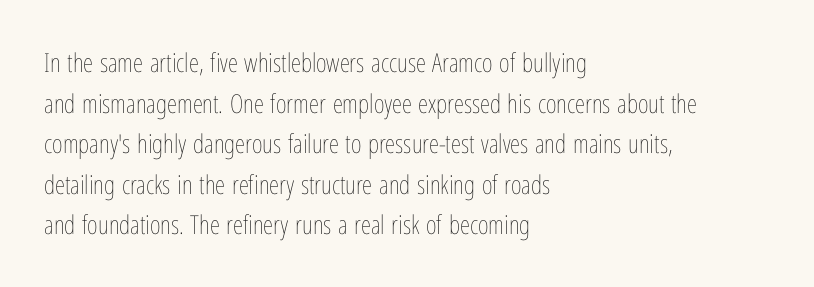
Q: Is the text bold? A: No.
Q: Is the text italic (slanted)? A: No, it is upright.
Q: Is the text underlined? A: No.
Q: How is the paragraph aligned? A: Left-aligned.
Q: Is the spacing between letters normal or unusually wide? A: Normal.
Q: Is the spacing between lines tight, normal or loose? A: Normal.
